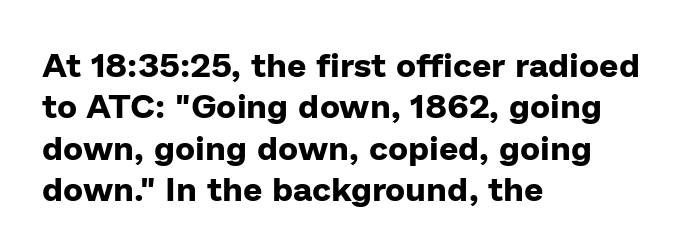
The image shows 34 px bold sans-serif type, upright; set left-aligned, line spacing 1.22x, normal letter spacing, not underlined; low stroke contrast and a medium x-height.
